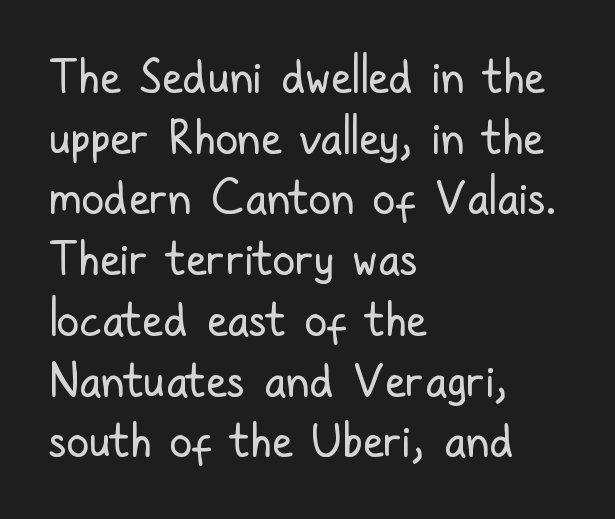
Do the characters align in a grid? No, the font is proportional. Quick note: not italic, upright. Vertical spacing — default. Stroke thickness stays within the range of a standard reading face or lighter.
